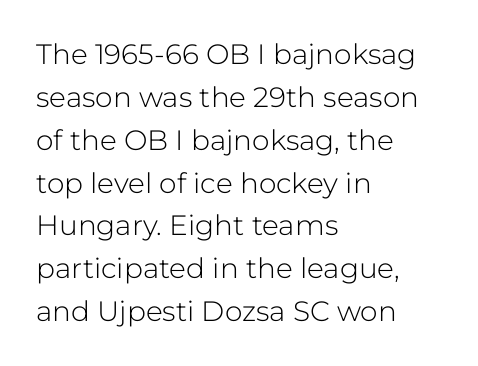
Q: Is the text bold? A: No.
Q: Is the text italic (slanted)? A: No, it is upright.
Q: Is the typeface a serif or a sans-serif typeface? A: Sans-serif.
Q: Is the text underlined? A: No.
Q: How is the paragraph aligned? A: Left-aligned.
Q: Is the spacing between letters normal or unusually wide? A: Normal.
Q: Is the spacing between lines tight, normal or loose? A: Normal.
Q: Width (condensed, normal, or wide)? A: Normal.
Q: Stroke contrast? A: Low.
Q: x-height? A: Medium.
Q: Monospaced? A: No.
